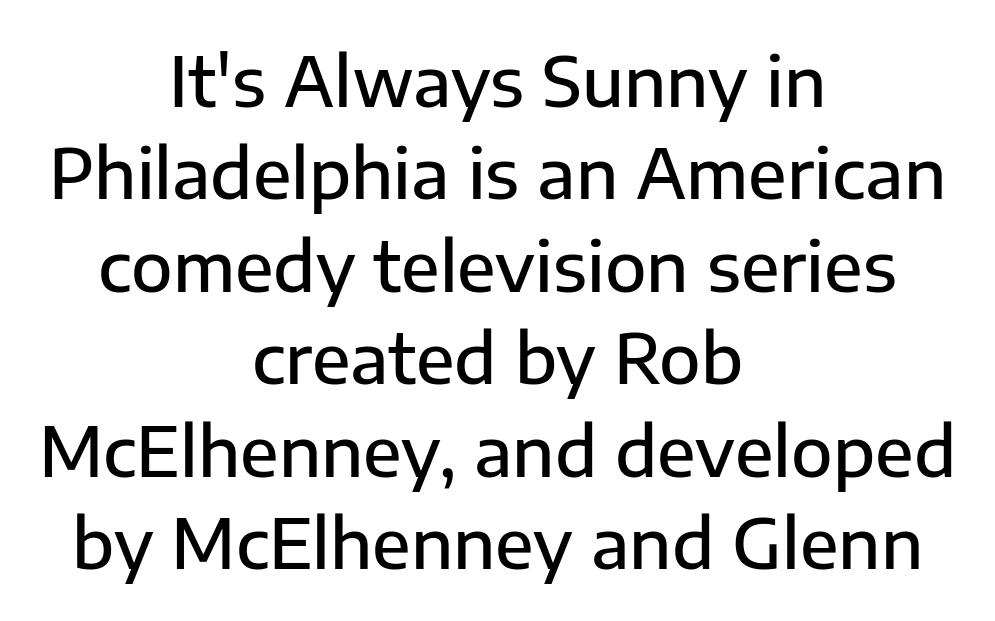
The image shows 68 px semibold sans-serif type, upright; set centered, normal line spacing (1.36x), normal letter spacing, not underlined; low stroke contrast and a medium x-height.
